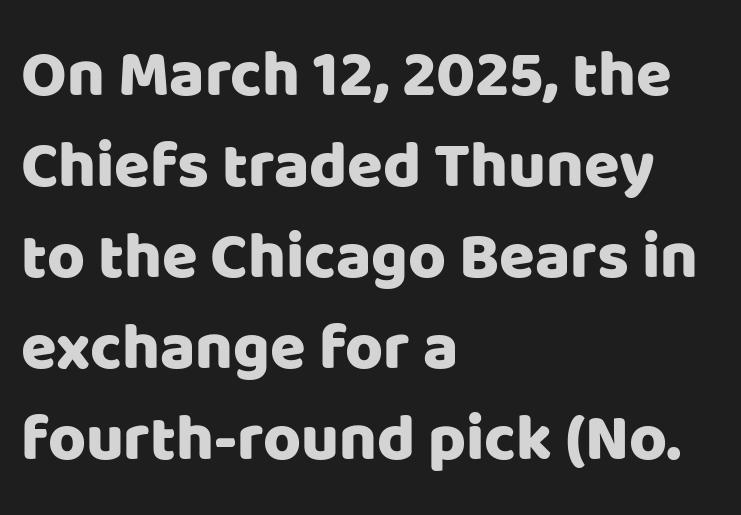
Q: Is the text italic (slanted)? A: No, it is upright.
Q: Is the typeface a serif or a sans-serif typeface? A: Sans-serif.
Q: Is the text underlined? A: No.
Q: How is the paragraph aligned? A: Left-aligned.
Q: Is the spacing between letters normal or unusually wide? A: Normal.
Q: Is the spacing between lines tight, normal or loose? A: Normal.
Q: Width (condensed, normal, or wide)? A: Normal.
Q: Stroke contrast? A: Low.
Q: x-height? A: Large.
Q: Monospaced? A: No.
